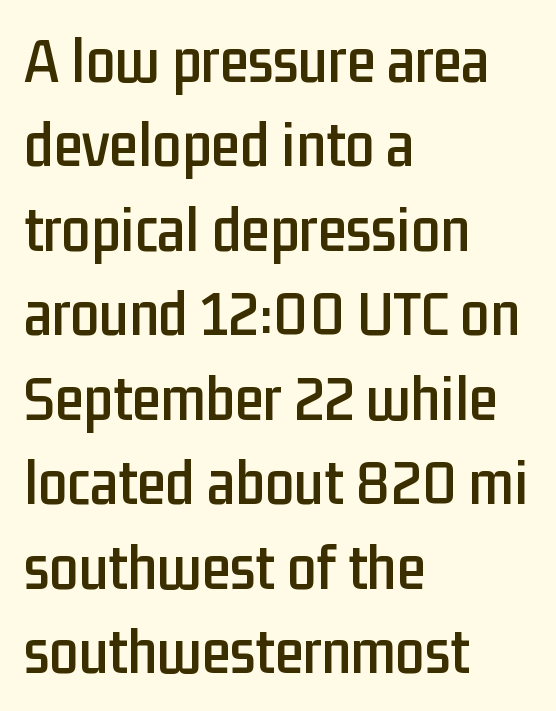
{"serif": "no", "italic": "no", "width": "condensed", "stroke_contrast": "low", "x_height": "medium", "monospaced": "no", "underline": "no", "align": "left", "line_spacing": "normal", "line_spacing_ratio": 1.3, "letter_spacing": "normal", "letter_spacing_em": 0.0, "glyph_px": 65}
